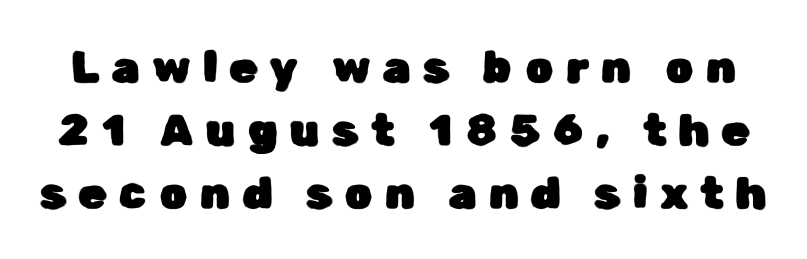
{"serif": "no", "italic": "no", "width": "normal", "stroke_contrast": "low", "x_height": "medium", "monospaced": "no", "underline": "no", "line_spacing": "normal", "line_spacing_ratio": 1.43, "letter_spacing": "wide", "letter_spacing_em": 0.29, "glyph_px": 44}
